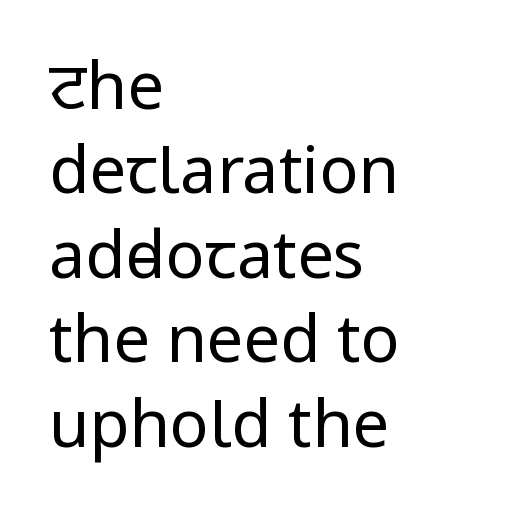
The space directly below the letters is spotless. Short note: letters normally spaced. No feet cap the strokes, marking this as sans-serif type. Italic? Not at all — the glyphs are vertical. This sample has the flowing, uneven cadence of proportional lettering.
